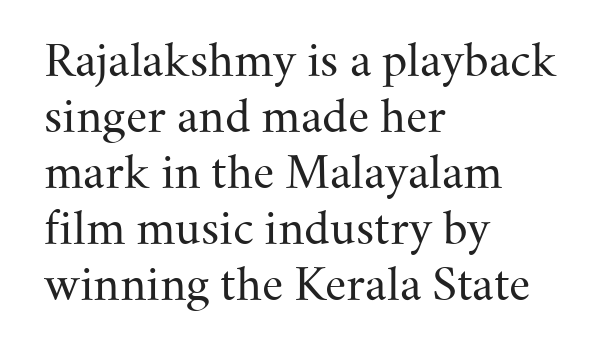
{"serif": "yes", "italic": "no", "bold": "no", "weight": "regular", "width": "normal", "stroke_contrast": "medium", "x_height": "small", "monospaced": "no", "underline": "no", "align": "left", "line_spacing": "normal", "line_spacing_ratio": 1.27, "letter_spacing": "normal", "letter_spacing_em": 0.0, "glyph_px": 44}
